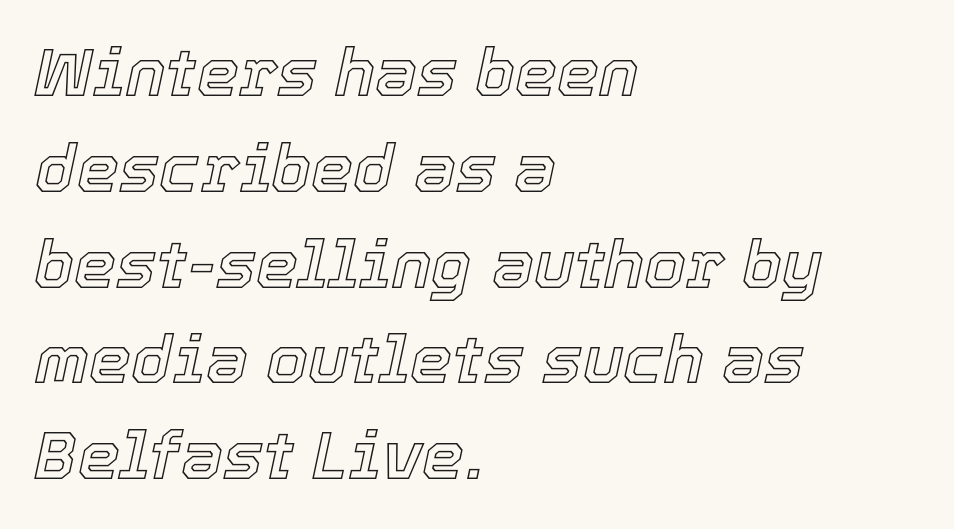
Q: Is the text italic (slanted)? A: Yes, it leans right by about 12 degrees.
Q: Is the text underlined? A: No.
Q: How is the paragraph aligned? A: Left-aligned.
Q: Is the spacing between letters normal or unusually wide? A: Normal.
Q: Is the spacing between lines tight, normal or loose? A: Normal.
Q: Width (condensed, normal, or wide)? A: Normal.
Q: x-height? A: Medium.
Q: Monospaced? A: No.
